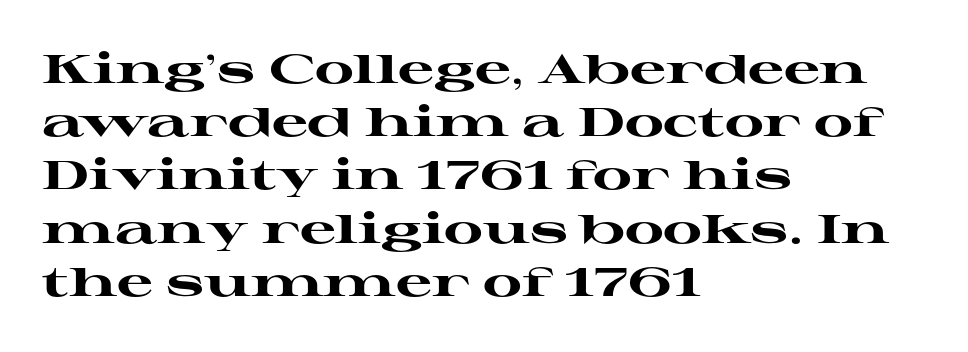
The image shows 40 px heavy, wide serif type, upright; set left-aligned, normal line spacing (1.33x), normal letter spacing, not underlined; high stroke contrast and a medium x-height.
